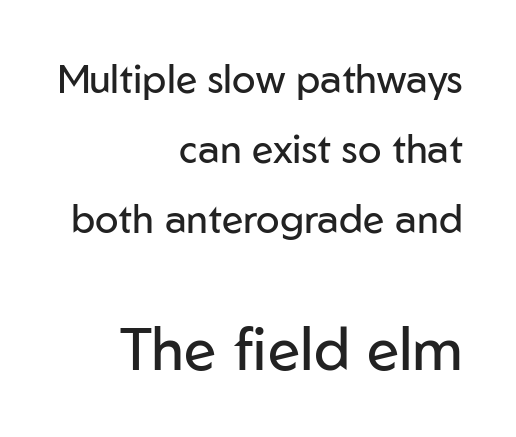
Q: Is the text bold? A: No.
Q: Is the text italic (slanted)? A: No, it is upright.
Q: Is the typeface a serif or a sans-serif typeface? A: Sans-serif.
Q: Is the text underlined? A: No.
Q: How is the paragraph aligned? A: Right-aligned.
Q: Is the spacing between letters normal or unusually wide? A: Normal.
Q: Which block of text is set in a larger size, the first (top) or the second (bottom)? A: The second (bottom) one.
Q: Width (condensed, normal, or wide)? A: Normal.
Q: Stroke contrast? A: Low.
Q: x-height? A: Medium.
Q: Monospaced? A: No.
